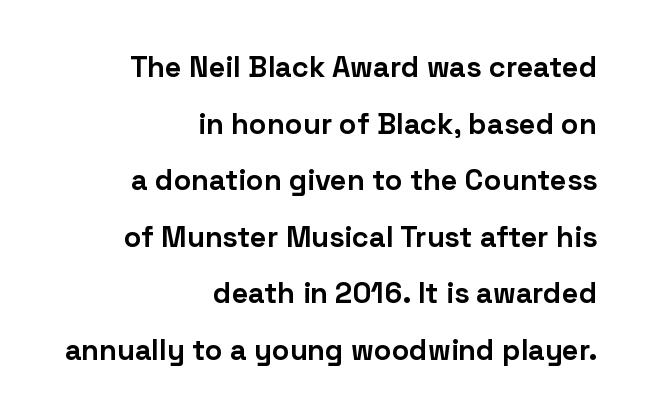
The typesetter chose a ragged-left arrangement here. The passage shown is typeset with a sans-serif family. The typesetting leans heavy: a genuine bold. How would I describe the line gaps? Wide and relaxed. The font's upright variant was chosen for this text.
